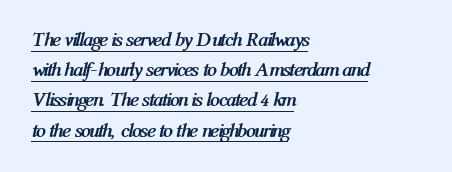
{"italic": "yes", "lean": "right", "slant_degrees": 12, "bold": "yes", "underline": "yes", "align": "left", "line_spacing": "normal", "line_spacing_ratio": 1.51, "letter_spacing": "normal", "letter_spacing_em": 0.0, "glyph_px": 20}
